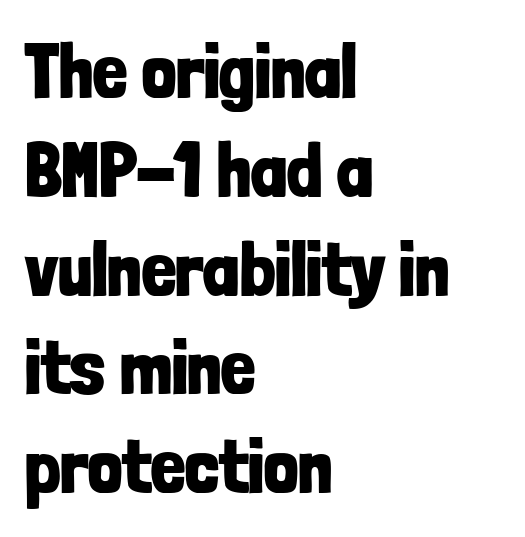
Q: Is the text bold? A: Yes.
Q: Is the text italic (slanted)? A: No, it is upright.
Q: Is the typeface a serif or a sans-serif typeface? A: Sans-serif.
Q: Is the text underlined? A: No.
Q: How is the paragraph aligned? A: Left-aligned.
Q: Is the spacing between letters normal or unusually wide? A: Normal.
Q: Is the spacing between lines tight, normal or loose? A: Normal.
Q: Width (condensed, normal, or wide)? A: Condensed.
Q: Stroke contrast? A: Low.
Q: x-height? A: Medium.
Q: Monospaced? A: No.
